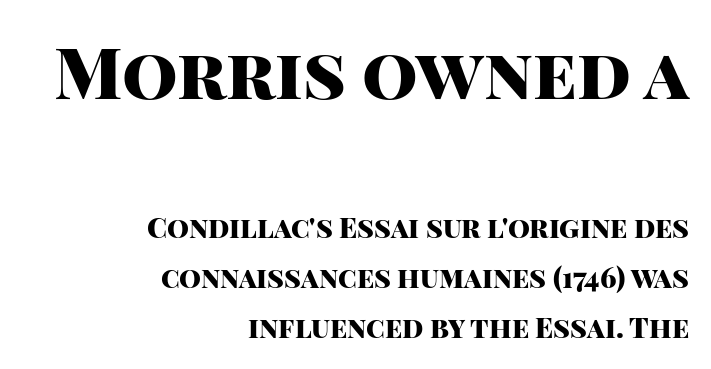
The image shows 71 px heavy sans-serif type, upright; set right-aligned, line spacing 1.8x, normal letter spacing, not underlined; the first (top) block is 2.54x larger; high stroke contrast and a large x-height.
